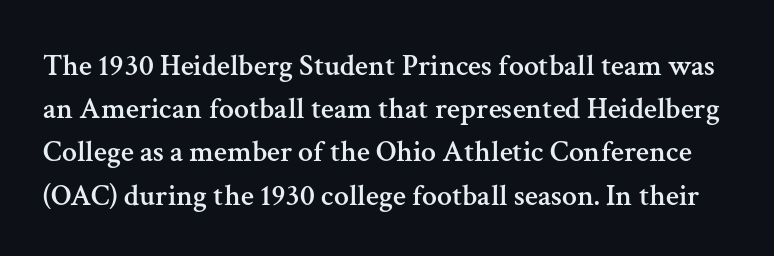
Is there much room between lines? A standard amount, neither cramped nor airy. Glance below the letters and you will spot only blank space. Quick note: not italic, upright. Between one letter and the next there's only the usual sliver of space. A serif font was chosen for this passage. Looks like regular typesetting: each glyph gets only the width it needs.
